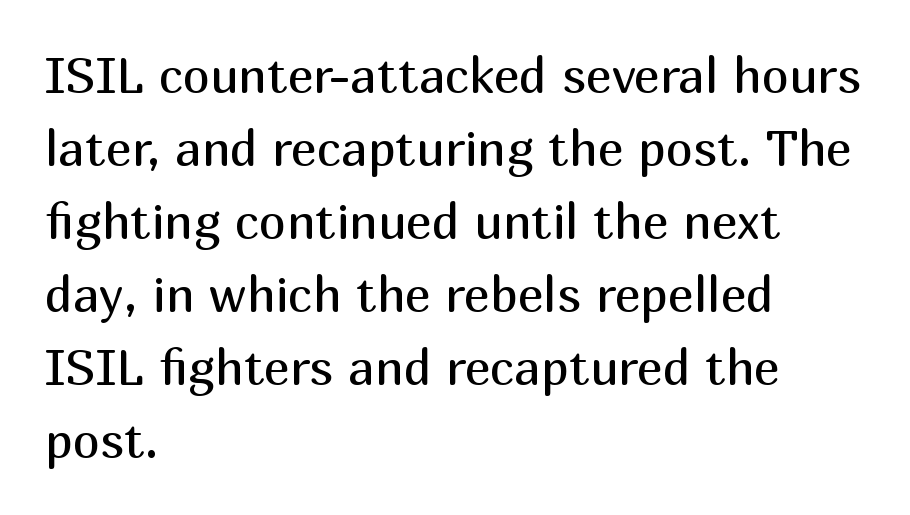
The space directly below the letters is spotless. Nothing sits at the stroke ends, so this counts as sans-serif. Stems and bowls with no extra thickness — not bold. The face used here is proportionally spaced, like ordinary book or web type.
